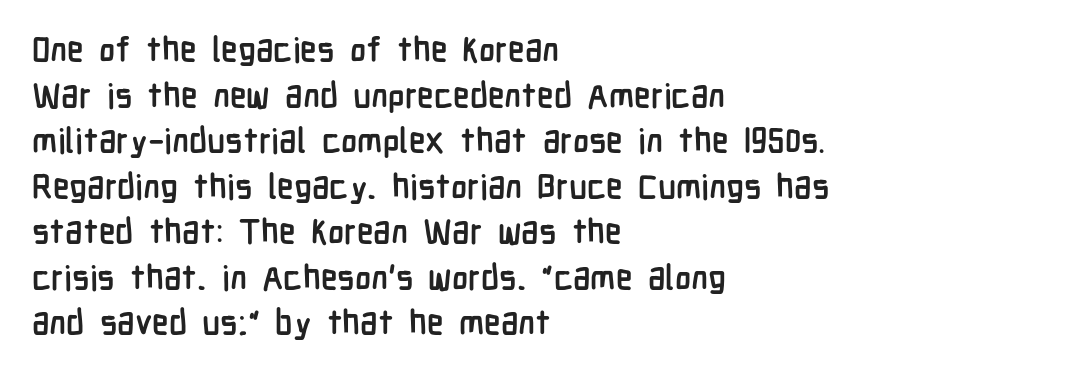
In terms of letterform style, serifs are entirely absent. Honestly, the letter spacing is just normal — you wouldn't notice it. Caption: multi-line text, flush left, ragged right. Each new line begins a customary step beneath the previous one. A full-strength bold gives these letters their thick strokes. This sample uses an upright cut, with every glyph sitting square on the baseline.
